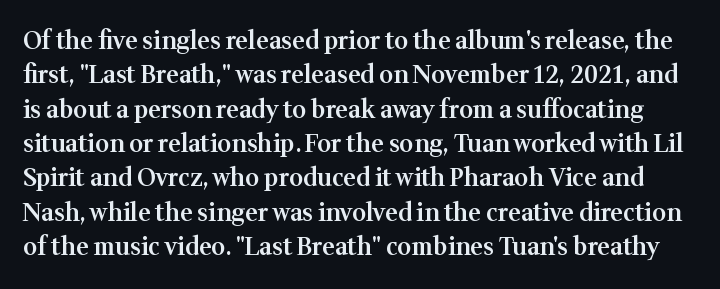
{"italic": "no", "bold": "semi", "underline": "no", "line_spacing": "normal", "line_spacing_ratio": 1.43, "letter_spacing": "normal", "letter_spacing_em": 0.0, "glyph_px": 24}
